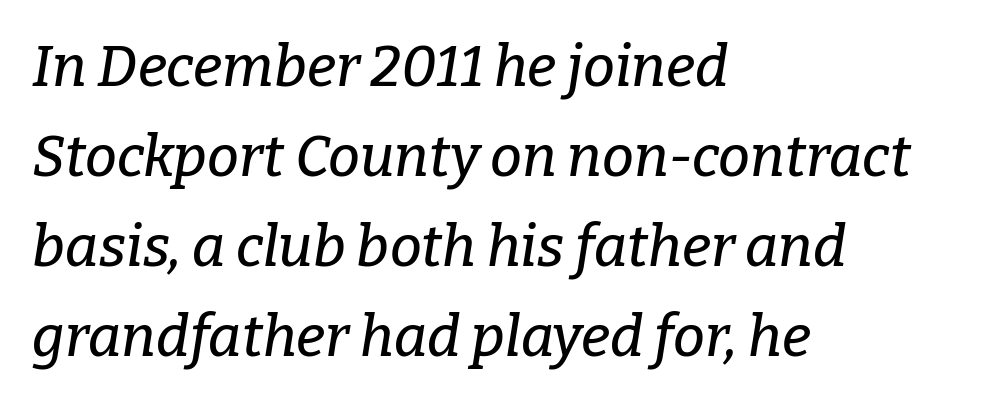
Underline: absent. Classification — serif. Words appear dense and cohesive because spacing is normal. Baseline-to-baseline distance is the conventional proportion of letter height.
